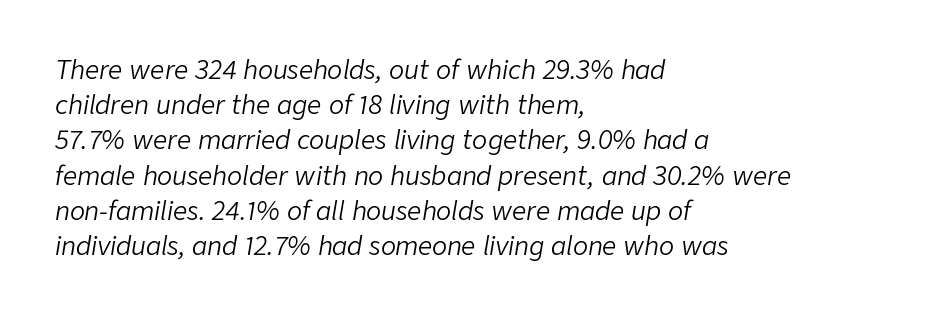
Caption: standard tracking, unaltered. One-word summary of the alignment: left. Vertically, the passage feels balanced, rows spaced as you'd expect. This is not heavy type; no bold has been used. Plain, unruled lines of type.
